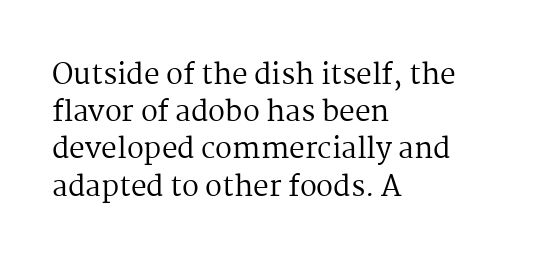
{"serif": "yes", "italic": "no", "bold": "no", "weight": "regular", "width": "normal", "stroke_contrast": "medium", "x_height": "medium", "monospaced": "no", "underline": "no", "align": "left", "line_spacing": "normal", "line_spacing_ratio": 1.33, "letter_spacing": "normal", "letter_spacing_em": 0.0, "glyph_px": 28}
